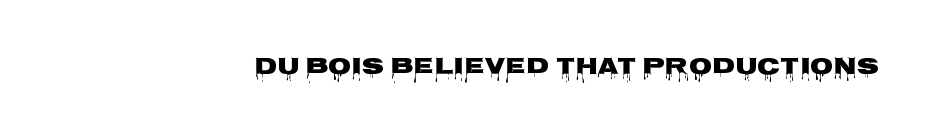
{"italic": "no", "underline": "no", "letter_spacing": "normal", "letter_spacing_em": 0.0, "glyph_px": 24}
